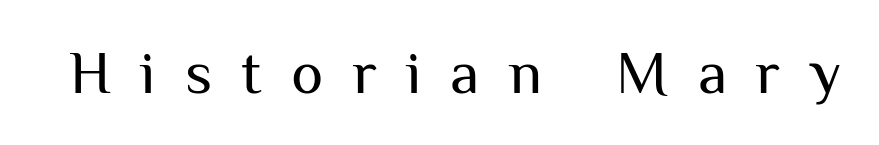
Spacing verdict: proportional, widths tailored to each character. The words here are not underlined. Honestly, the letter spacing is so wide it's the main thing you notice. The typography opts for an upright posture over an oblique one. No extra ink here — the face is not bold.
